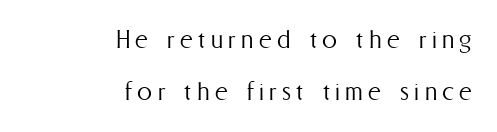
The image shows 30 px light, condensed type, upright; set right-aligned, line spacing 1.72x, not underlined; medium stroke contrast and a medium x-height.
